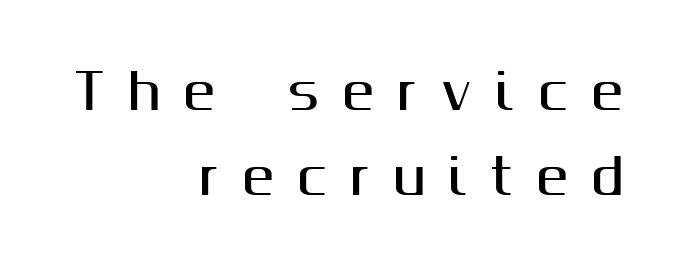
{"serif": "no", "italic": "no", "width": "normal", "stroke_contrast": "medium", "x_height": "medium", "monospaced": "no", "underline": "no", "align": "right", "line_spacing_ratio": 1.73, "letter_spacing": "wide", "letter_spacing_em": 0.46, "glyph_px": 49}
